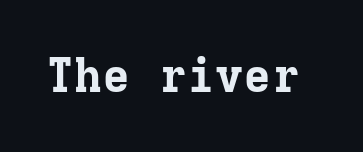
The image shows 47 px bold serif type, upright, monospaced; set normal letter spacing, not underlined; low stroke contrast and a medium x-height.
